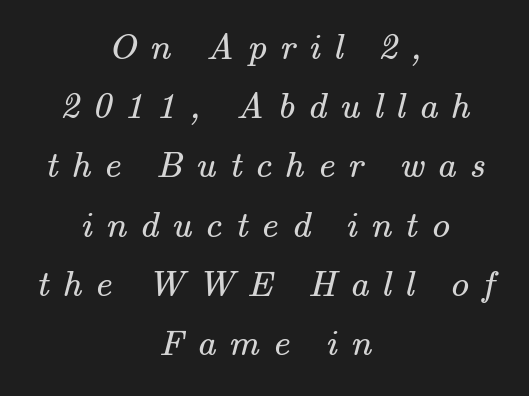
Q: Is the text bold? A: No.
Q: Is the typeface a serif or a sans-serif typeface? A: Serif.
Q: Is the text underlined? A: No.
Q: How is the paragraph aligned? A: Centered.
Q: Is the spacing between letters normal or unusually wide? A: Unusually wide.
Q: Is the spacing between lines tight, normal or loose? A: Normal.
Q: Width (condensed, normal, or wide)? A: Normal.
Q: Stroke contrast? A: Medium.
Q: x-height? A: Small.
Q: Monospaced? A: No.
